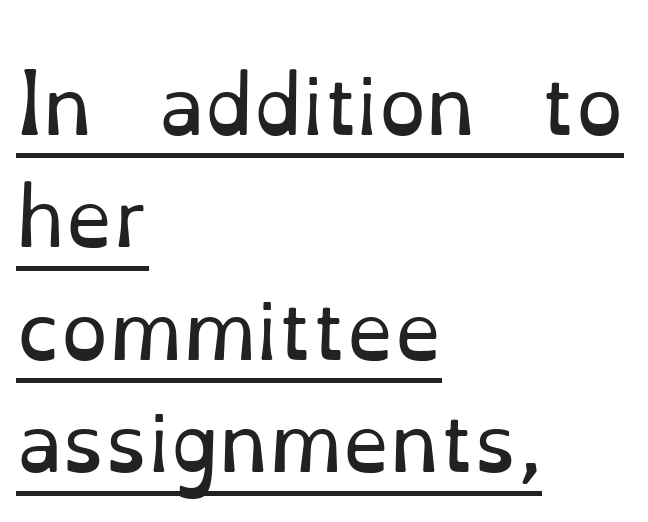
The image shows 76 px regular-weight serif type, upright; set left-aligned, normal line spacing (1.48x), normal letter spacing, underlined; low stroke contrast and a small x-height.
